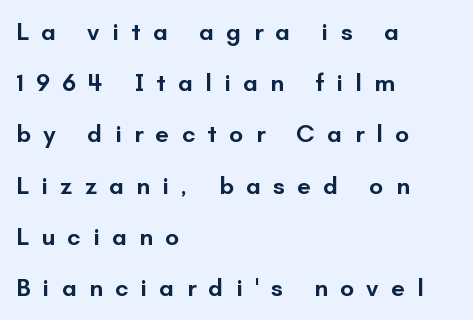
The image shows 25 px text type, upright; set left-aligned, loose line spacing (2.05x), unusually wide letter spacing (+0.49 em), not underlined.
